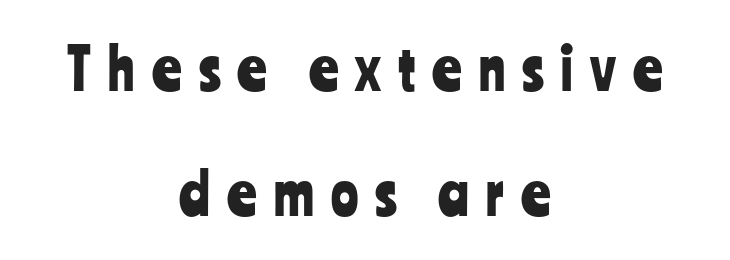
When letters stand straight like this, we call the style roman or upright. The space between consecutive lines is lavish. Note the varied advance widths — an 'i' is clearly narrower than an 'm'. The tracking reads as deliberately expanded to a designer's eye. Each row of text sits above clean, open space.
